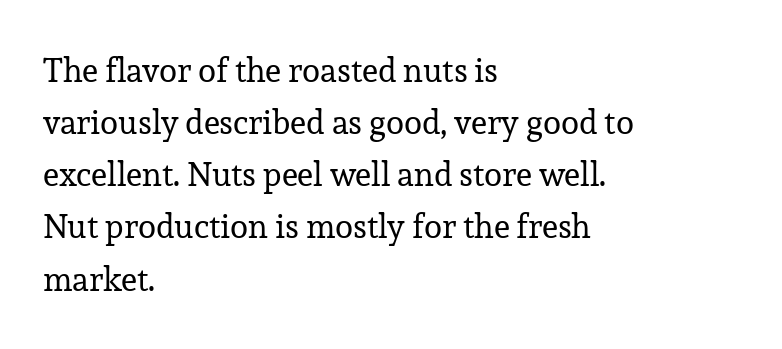
Q: Is the text bold? A: No.
Q: Is the text italic (slanted)? A: No, it is upright.
Q: Is the typeface a serif or a sans-serif typeface? A: Serif.
Q: Is the text underlined? A: No.
Q: How is the paragraph aligned? A: Left-aligned.
Q: Is the spacing between letters normal or unusually wide? A: Normal.
Q: Is the spacing between lines tight, normal or loose? A: Normal.
Q: Width (condensed, normal, or wide)? A: Normal.
Q: Stroke contrast? A: Low.
Q: x-height? A: Medium.
Q: Monospaced? A: No.
